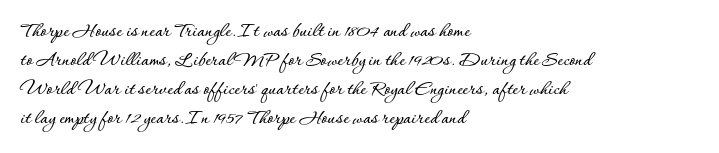
{"underline": "no", "align": "left", "line_spacing": "normal", "line_spacing_ratio": 1.38, "letter_spacing": "normal", "letter_spacing_em": 0.0, "glyph_px": 21}
